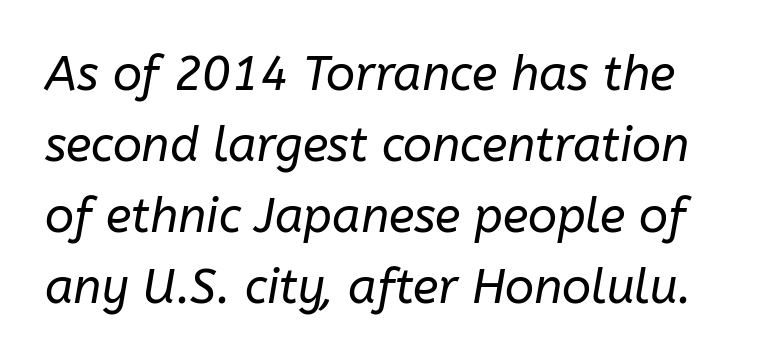
The zone under the glyphs is completely vacant. No extra tracking has been applied to these lines. Regular leading. Every character sits at an angle, as italics do. No extra ink here — the face is not bold.
